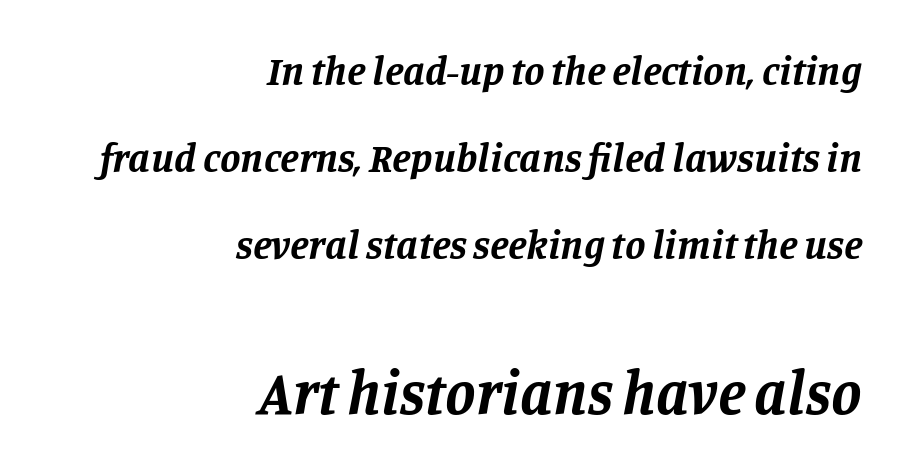
Nobody drew a line under any word here. Is this a sans? No — the strokes have serifs. The rendering applies a slant to the glyphs. The more generous point size was reserved for the lower chunk.
